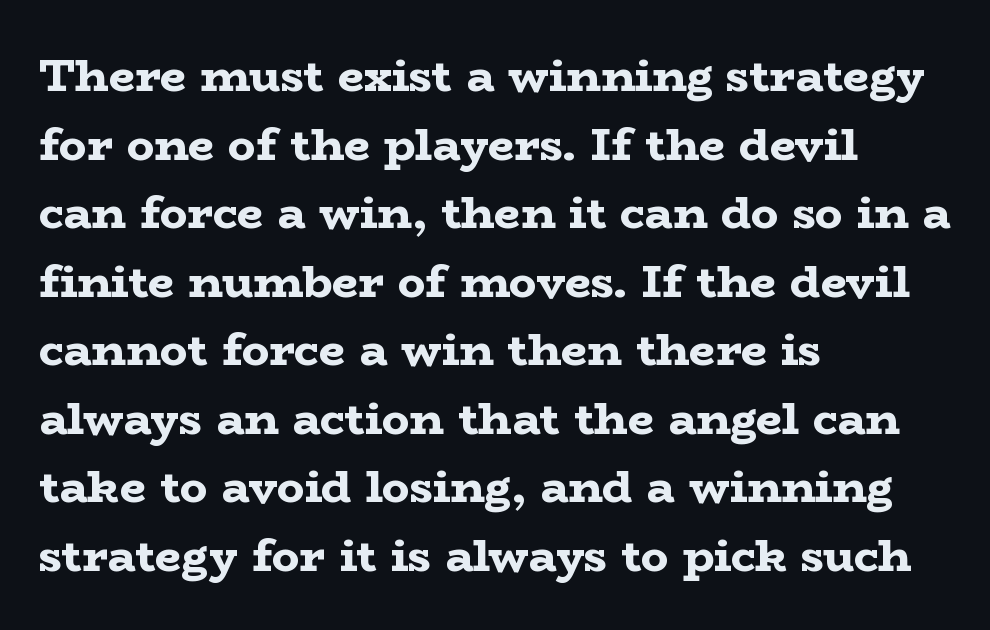
The passage shown stacks its lines at a standard gap. Words appear dense and cohesive because spacing is normal. On the weight axis this lands at bold, roughly 700. Posture: upright roman.
